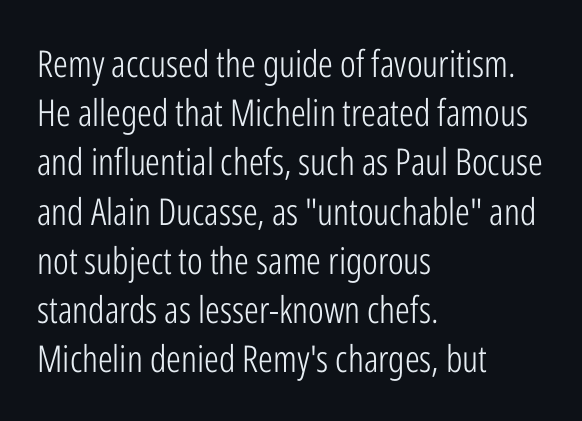
The lines in this sample share a left origin and differ only in where they stop. Typographically, this falls in the sans-serif category. This rendering leaves character spacing at its baseline value. The designer left line spacing at the default. On a weight scale, this lands at 450 or below.
